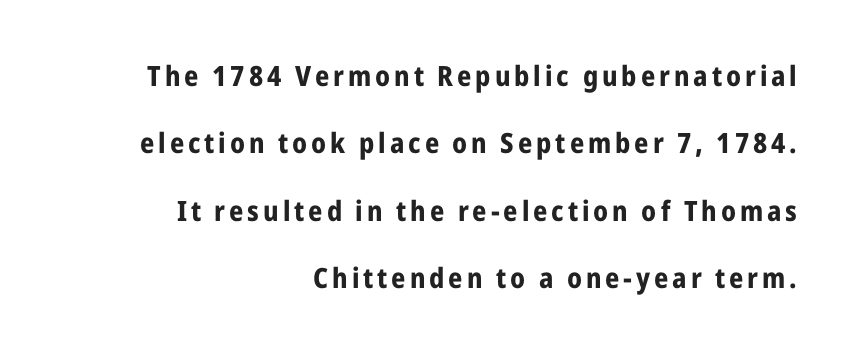
The image shows 28 px bold, condensed sans-serif type, upright; set right-aligned, loose line spacing (2.41x), not underlined; low stroke contrast and a medium x-height.
